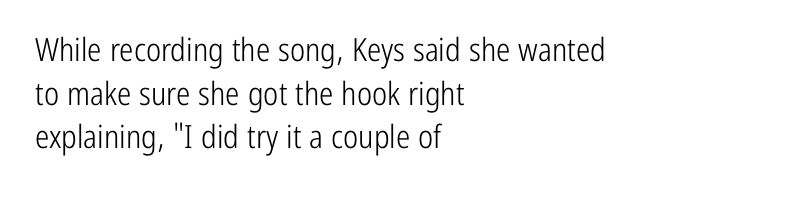
To sum up the face: it is a sans, with no serifs. Leftover space on each line is placed entirely after the last word. Just letters on the line, the space beneath them empty. No letter is thick-stroked: the sample isn't bold. The letters sit at their default tracking, neither squeezed nor spread.
